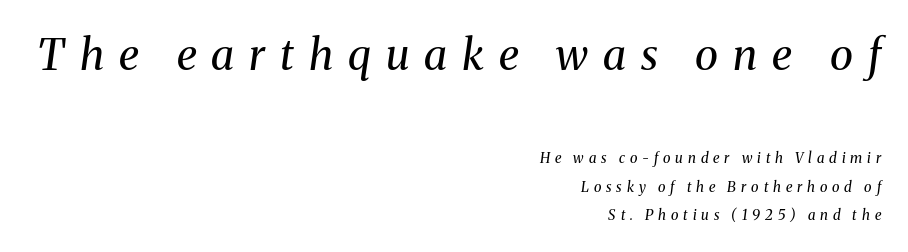
Q: Is the text bold? A: No.
Q: Is the text italic (slanted)? A: Yes, it leans right by about 8 degrees.
Q: Is the typeface a serif or a sans-serif typeface? A: Serif.
Q: Is the text underlined? A: No.
Q: How is the paragraph aligned? A: Right-aligned.
Q: Is the spacing between letters normal or unusually wide? A: Unusually wide.
Q: Is the spacing between lines tight, normal or loose? A: Loose.
Q: Which block of text is set in a larger size, the first (top) or the second (bottom)? A: The first (top) one.
Q: Width (condensed, normal, or wide)? A: Normal.
Q: Stroke contrast? A: Medium.
Q: x-height? A: Medium.
Q: Monospaced? A: No.
